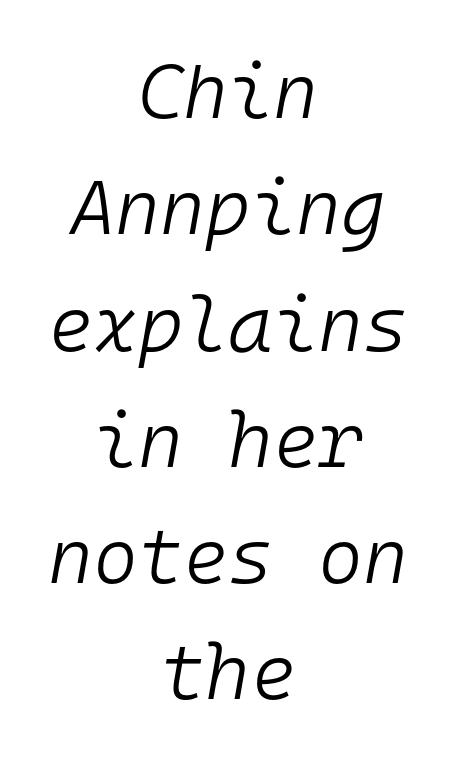
{"italic": "yes", "lean": "right", "slant_degrees": 10, "bold": "no", "weight": "light", "width": "normal", "stroke_contrast": "low", "x_height": "medium", "monospaced": "yes", "underline": "no", "align": "center", "line_spacing": "normal", "line_spacing_ratio": 1.51, "letter_spacing": "normal", "letter_spacing_em": 0.0, "glyph_px": 77}
